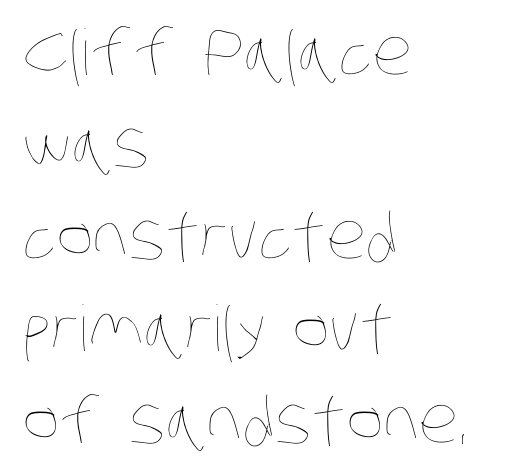
{"bold": "no", "weight": "thin", "width": "condensed", "stroke_contrast": "low", "x_height": "large", "monospaced": "no", "underline": "no", "align": "left", "line_spacing": "normal", "line_spacing_ratio": 1.46, "letter_spacing": "normal", "letter_spacing_em": 0.0, "glyph_px": 63}
